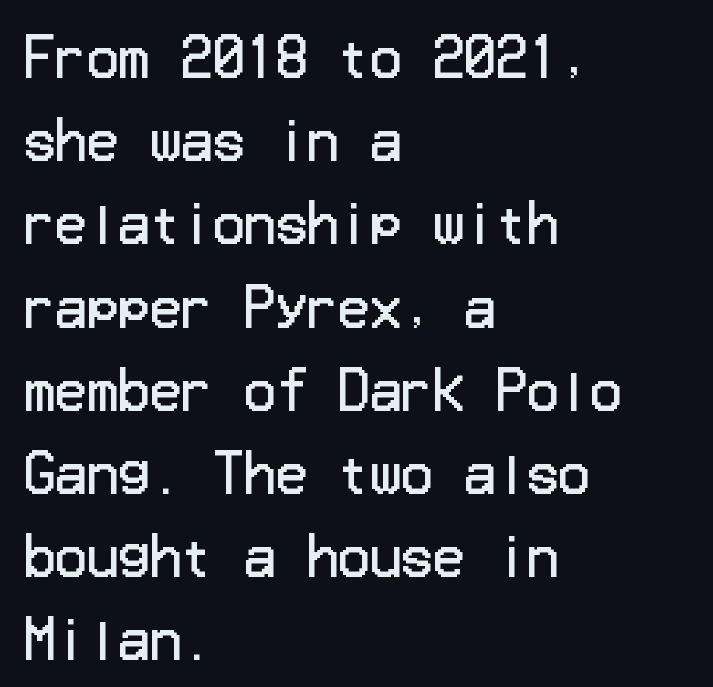
Italic: no, the glyphs are upright roman. This rendering leaves character spacing at its baseline value. Is the type heavy? It reads as light-to-regular instead. What kind of face is this? One without serifs — a sans. A typesetter would call this leading conventional body-copy spacing. Line starts are locked; line ends wander.
